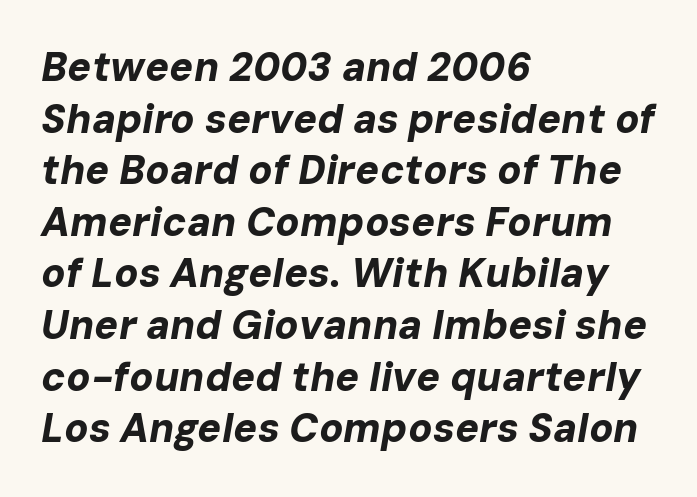
The image shows 40 px bold type, italic (leaning right); set left-aligned, normal line spacing (1.29x), normal letter spacing, not underlined; low stroke contrast and a medium x-height.
